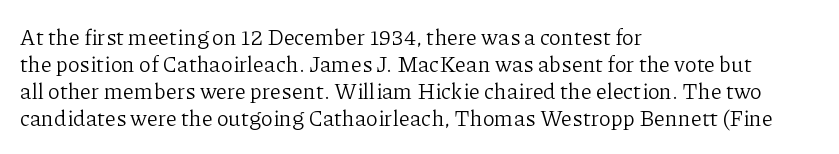
Q: Is the text bold? A: No.
Q: Is the text italic (slanted)? A: No, it is upright.
Q: Is the text underlined? A: No.
Q: How is the paragraph aligned? A: Left-aligned.
Q: Is the spacing between letters normal or unusually wide? A: Normal.
